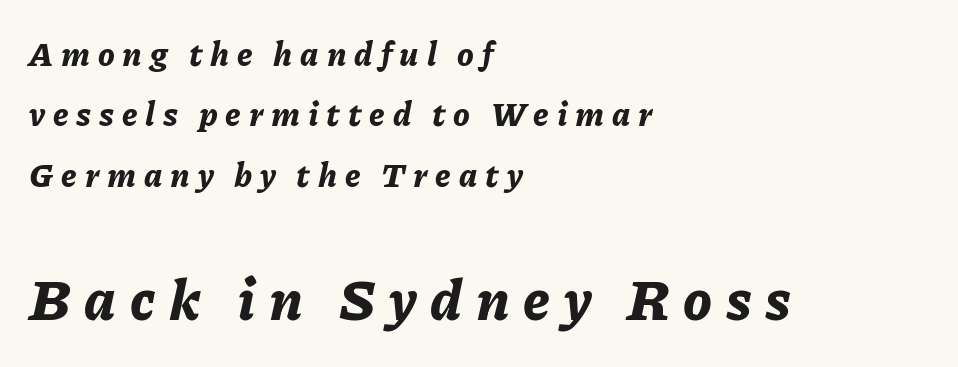
{"italic": "yes", "lean": "right", "slant_degrees": 11, "bold": "yes", "weight": "bold", "width": "normal", "stroke_contrast": "low", "x_height": "medium", "monospaced": "no", "underline": "no", "align": "left", "line_spacing_ratio": 1.83, "letter_spacing": "wide", "letter_spacing_em": 0.24, "larger_block": "second", "size_ratio": 1.73, "glyph_px": 57}
